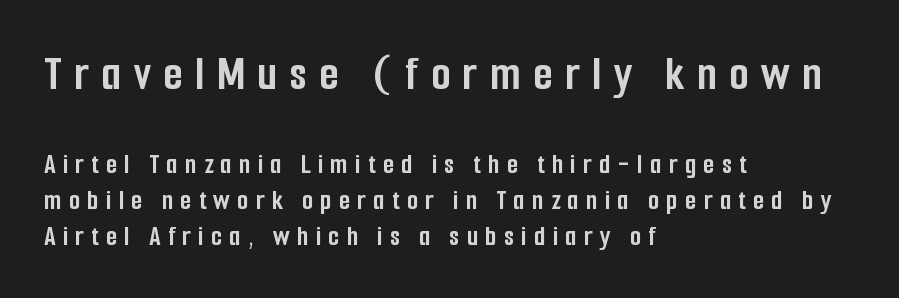
Q: Is the text bold? A: Yes.
Q: Is the text italic (slanted)? A: No, it is upright.
Q: Is the typeface a serif or a sans-serif typeface? A: Sans-serif.
Q: Is the text underlined? A: No.
Q: How is the paragraph aligned? A: Left-aligned.
Q: Is the spacing between letters normal or unusually wide? A: Unusually wide.
Q: Which block of text is set in a larger size, the first (top) or the second (bottom)? A: The first (top) one.
Q: Width (condensed, normal, or wide)? A: Condensed.
Q: Stroke contrast? A: Low.
Q: x-height? A: Medium.
Q: Monospaced? A: No.
